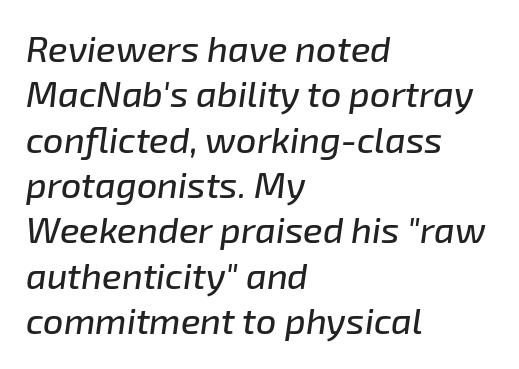
{"italic": "yes", "lean": "right", "slant_degrees": 8, "width": "normal", "stroke_contrast": "low", "x_height": "medium", "monospaced": "no", "underline": "no", "align": "left", "line_spacing": "normal", "line_spacing_ratio": 1.26, "letter_spacing": "normal", "letter_spacing_em": 0.0, "glyph_px": 36}
